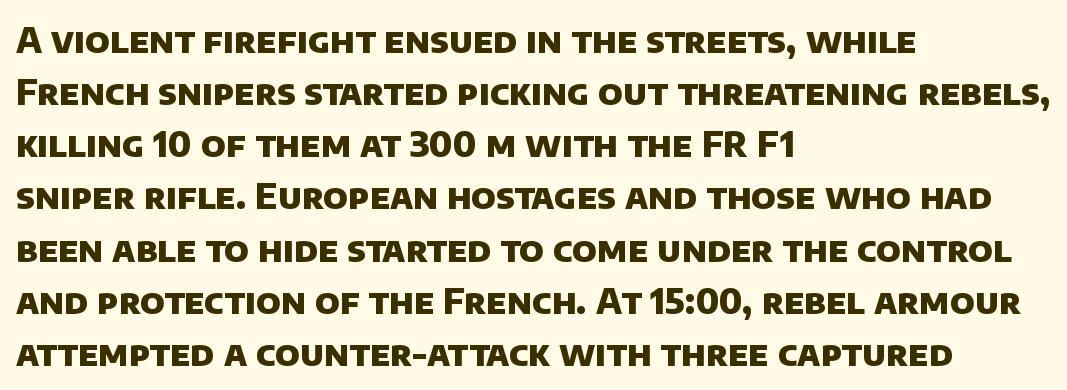
Q: Is the text bold? A: Yes.
Q: Is the typeface a serif or a sans-serif typeface? A: Sans-serif.
Q: Is the text underlined? A: No.
Q: How is the paragraph aligned? A: Left-aligned.
Q: Is the spacing between letters normal or unusually wide? A: Normal.
Q: Is the spacing between lines tight, normal or loose? A: Normal.
Q: Width (condensed, normal, or wide)? A: Normal.
Q: Stroke contrast? A: Low.
Q: x-height? A: Large.
Q: Monospaced? A: No.
